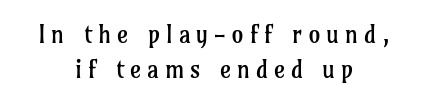
{"italic": "no", "bold": "no", "underline": "no", "align": "center", "line_spacing": "normal", "line_spacing_ratio": 1.46, "letter_spacing": "wide", "letter_spacing_em": 0.24, "glyph_px": 24}
